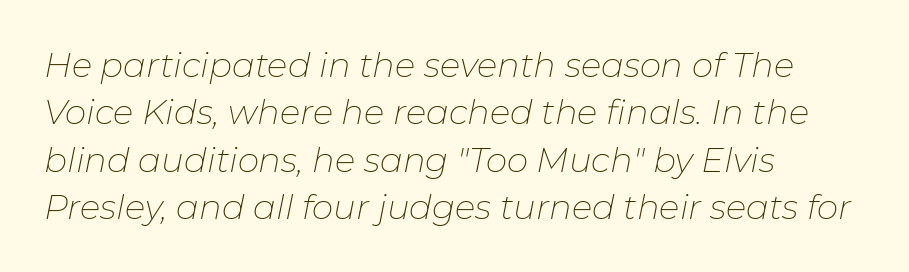
Q: Is the text bold? A: No.
Q: Is the text italic (slanted)? A: Yes, it leans right by about 11 degrees.
Q: Is the text underlined? A: No.
Q: How is the paragraph aligned? A: Left-aligned.
Q: Is the spacing between letters normal or unusually wide? A: Normal.
Q: Is the spacing between lines tight, normal or loose? A: Normal.
Q: Width (condensed, normal, or wide)? A: Normal.
Q: Stroke contrast? A: Low.
Q: x-height? A: Medium.
Q: Monospaced? A: No.
